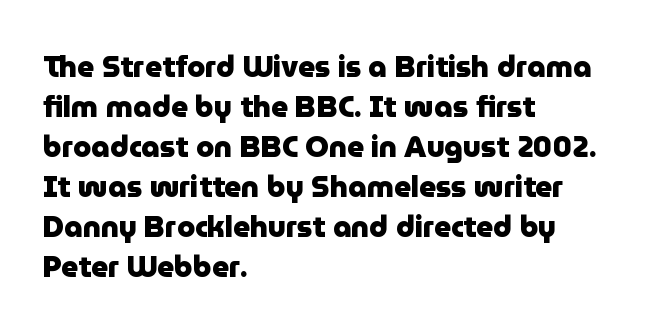
The image shows 29 px heavy sans-serif type, upright; set left-aligned, normal line spacing (1.38x), normal letter spacing, not underlined; low stroke contrast and a medium x-height.
